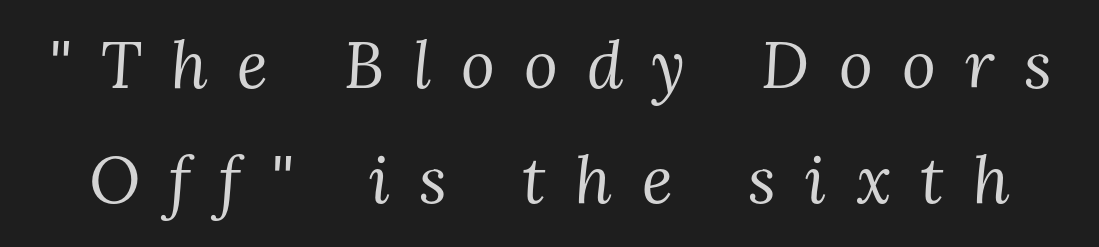
{"serif": "yes", "italic": "yes", "lean": "right", "slant_degrees": 3, "bold": "no", "weight": "regular", "width": "normal", "stroke_contrast": "medium", "x_height": "medium", "monospaced": "no", "underline": "no", "line_spacing_ratio": 1.77, "letter_spacing": "wide", "letter_spacing_em": 0.45, "glyph_px": 65}
